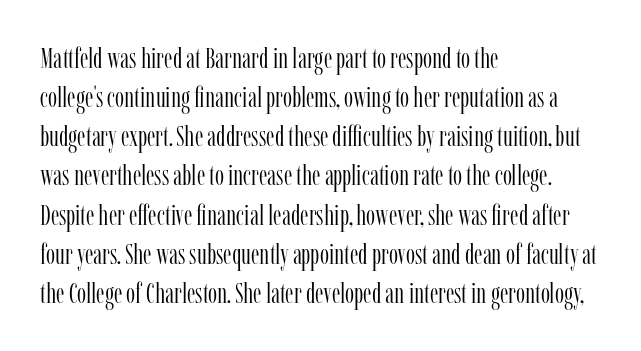
Q: Is the text bold? A: No.
Q: Is the text italic (slanted)? A: No, it is upright.
Q: Is the typeface a serif or a sans-serif typeface? A: Serif.
Q: Is the text underlined? A: No.
Q: How is the paragraph aligned? A: Left-aligned.
Q: Is the spacing between letters normal or unusually wide? A: Normal.
Q: Is the spacing between lines tight, normal or loose? A: Normal.
Q: Width (condensed, normal, or wide)? A: Condensed.
Q: Stroke contrast? A: Low.
Q: x-height? A: Medium.
Q: Monospaced? A: No.
